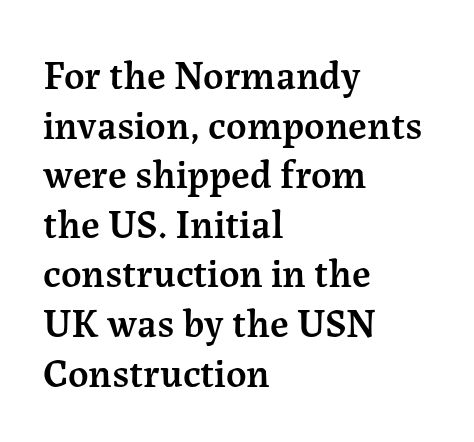
Q: Is the text bold? A: Semi-bold.
Q: Is the text italic (slanted)? A: No, it is upright.
Q: Is the typeface a serif or a sans-serif typeface? A: Serif.
Q: Is the text underlined? A: No.
Q: How is the paragraph aligned? A: Left-aligned.
Q: Is the spacing between letters normal or unusually wide? A: Normal.
Q: Width (condensed, normal, or wide)? A: Normal.
Q: Stroke contrast? A: Medium.
Q: x-height? A: Medium.
Q: Monospaced? A: No.
